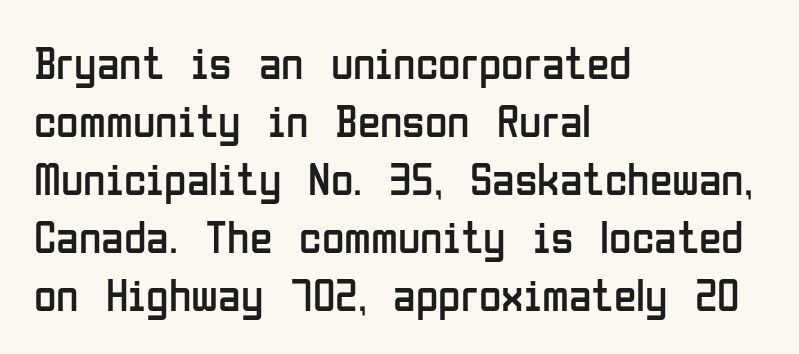
{"serif": "no", "italic": "no", "bold": "no", "weight": "regular", "width": "condensed", "stroke_contrast": "low", "x_height": "medium", "monospaced": "no", "underline": "no", "align": "left", "line_spacing": "normal", "line_spacing_ratio": 1.26, "letter_spacing": "normal", "letter_spacing_em": 0.0, "glyph_px": 46}
